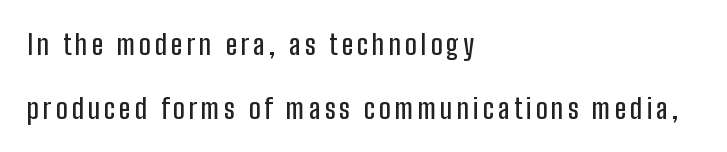
{"serif": "no", "italic": "no", "width": "condensed", "stroke_contrast": "low", "x_height": "medium", "monospaced": "no", "underline": "no", "align": "left", "line_spacing": "loose", "line_spacing_ratio": 2.27, "glyph_px": 28}
